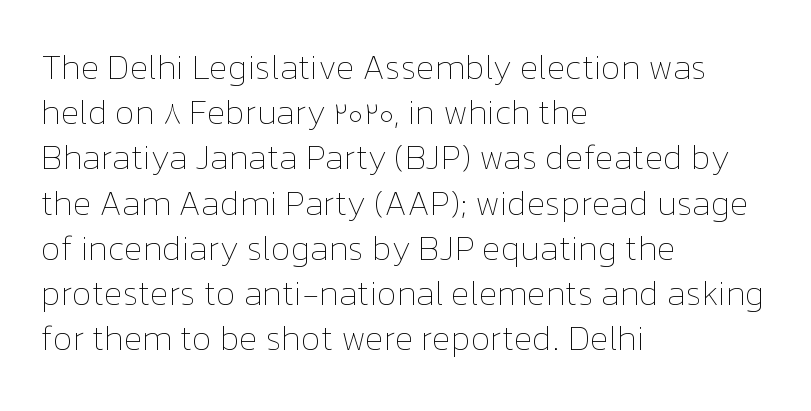
The image shows 34 px thin type, upright; set left-aligned, normal line spacing (1.33x), normal letter spacing, not underlined; low stroke contrast and a medium x-height.
